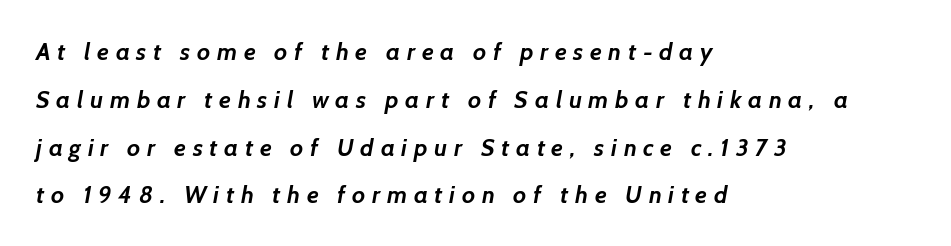
Q: Is the text bold? A: Yes.
Q: Is the text underlined? A: No.
Q: How is the paragraph aligned? A: Left-aligned.
Q: Is the spacing between letters normal or unusually wide? A: Unusually wide.
Q: Is the spacing between lines tight, normal or loose? A: Loose.
